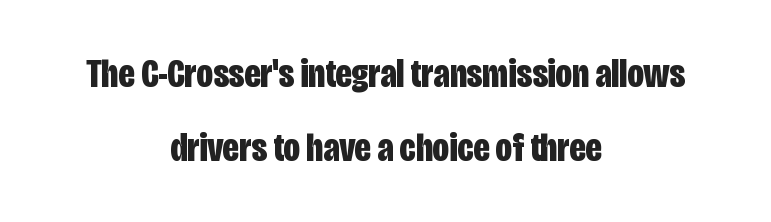
{"serif": "no", "italic": "no", "bold": "yes", "weight": "bold", "width": "condensed", "stroke_contrast": "low", "x_height": "large", "monospaced": "no", "underline": "no", "align": "center", "line_spacing_ratio": 1.81, "letter_spacing": "normal", "letter_spacing_em": 0.0, "glyph_px": 41}
